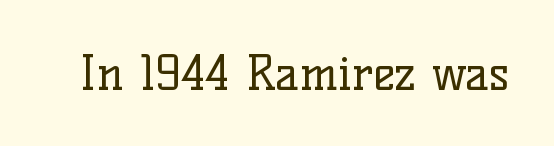
Q: Is the text bold? A: No.
Q: Is the text italic (slanted)? A: No, it is upright.
Q: Is the typeface a serif or a sans-serif typeface? A: Serif.
Q: Is the text underlined? A: No.
Q: Is the spacing between letters normal or unusually wide? A: Normal.
Q: Width (condensed, normal, or wide)? A: Normal.
Q: Stroke contrast? A: Low.
Q: x-height? A: Medium.
Q: Monospaced? A: No.
